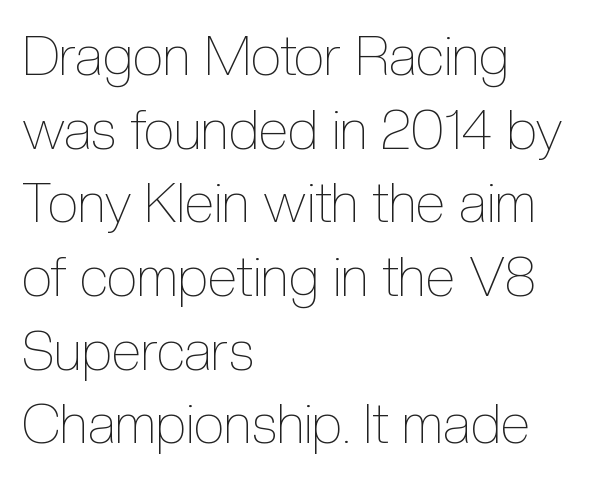
Q: Is the text bold? A: No.
Q: Is the text italic (slanted)? A: No, it is upright.
Q: Is the text underlined? A: No.
Q: How is the paragraph aligned? A: Left-aligned.
Q: Is the spacing between letters normal or unusually wide? A: Normal.
Q: Is the spacing between lines tight, normal or loose? A: Normal.
Q: Width (condensed, normal, or wide)? A: Condensed.
Q: x-height? A: Medium.
Q: Monospaced? A: No.
